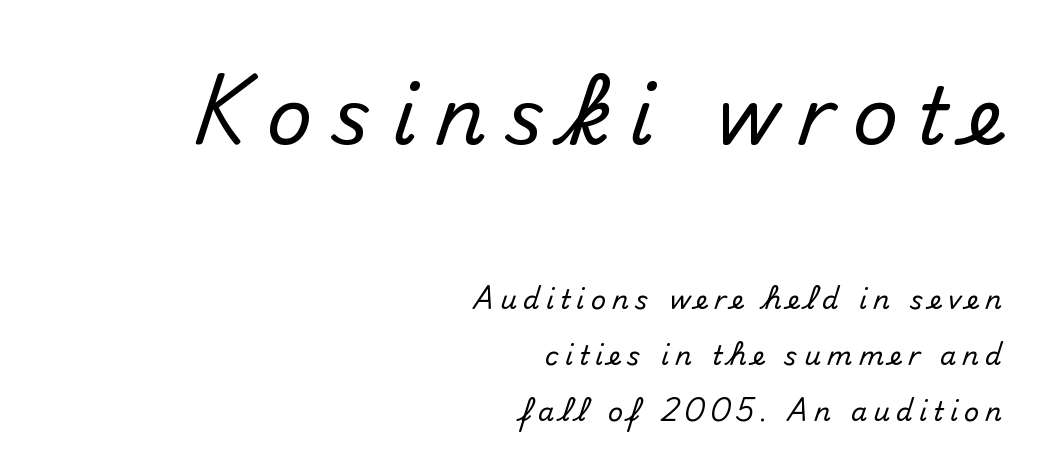
Q: Is the text italic (slanted)? A: Yes.
Q: Is the typeface a serif or a sans-serif typeface? A: Sans-serif.
Q: Is the text underlined? A: No.
Q: How is the paragraph aligned? A: Right-aligned.
Q: Is the spacing between letters normal or unusually wide? A: Unusually wide.
Q: Is the spacing between lines tight, normal or loose? A: Loose.
Q: Which block of text is set in a larger size, the first (top) or the second (bottom)? A: The first (top) one.
Q: Width (condensed, normal, or wide)? A: Normal.
Q: Stroke contrast? A: Medium.
Q: x-height? A: Small.
Q: Monospaced? A: No.
